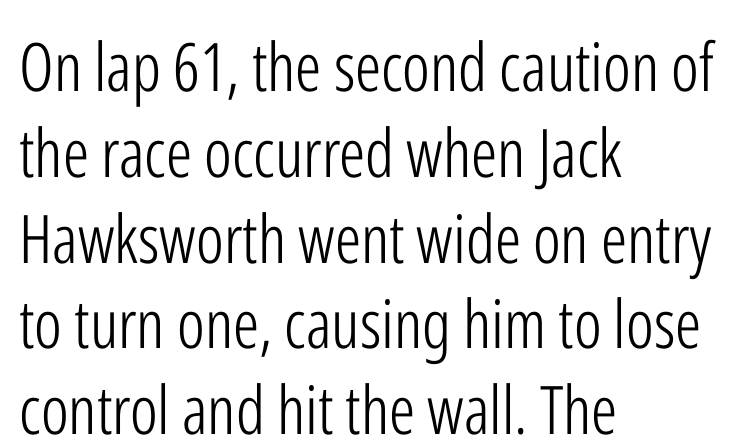
Serif or sans? Sans — the stroke terminals are bare. This sample uses an upright cut, with every glyph sitting square on the baseline. Compared with typical paragraphs, the rows here are spaced about the same. Stem width sits at or under what a default text font uses. A student would call this left alignment; a typographer would say flush left, rag right.
